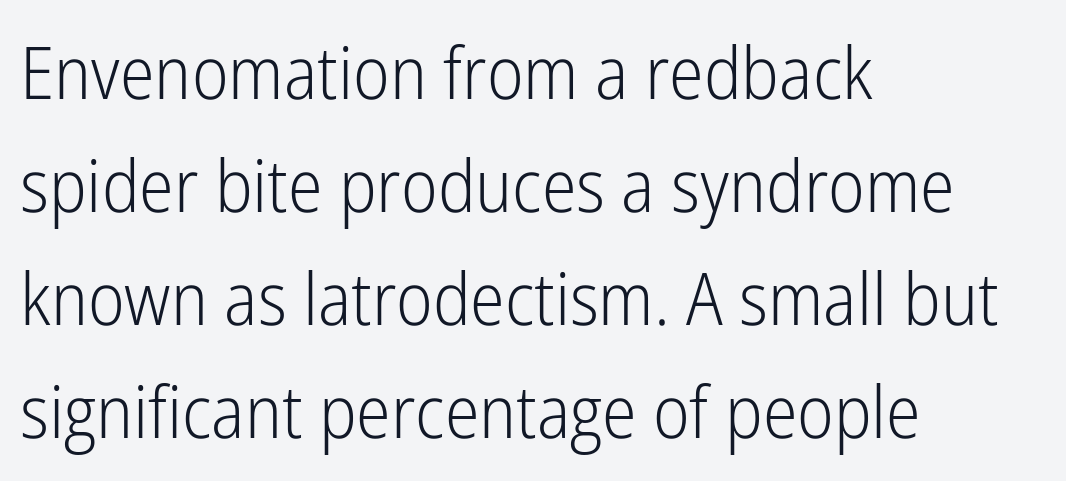
This sample keeps an unexceptional amount of space between lines. Horizontal alignment here is leftward, the default for most running prose. Proportional: the letters do not fall into vertical columns. I'd call this a sans setting — the letters go barefoot.
